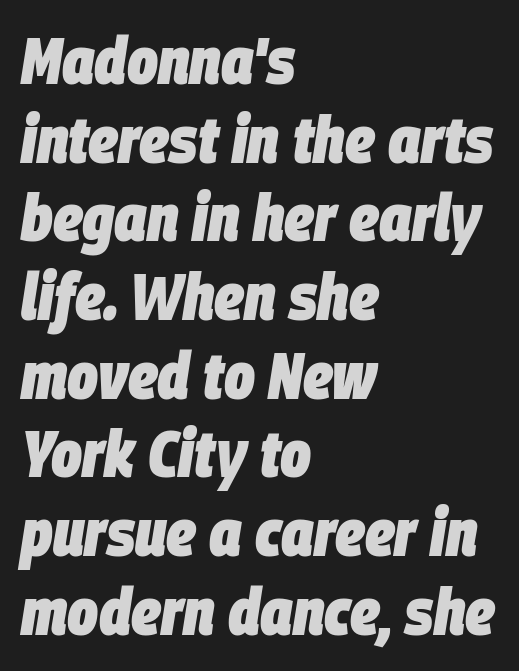
The image shows 65 px heavy, condensed type, italic (leaning right); set left-aligned, line spacing 1.21x, normal letter spacing, not underlined; low stroke contrast and a large x-height.
